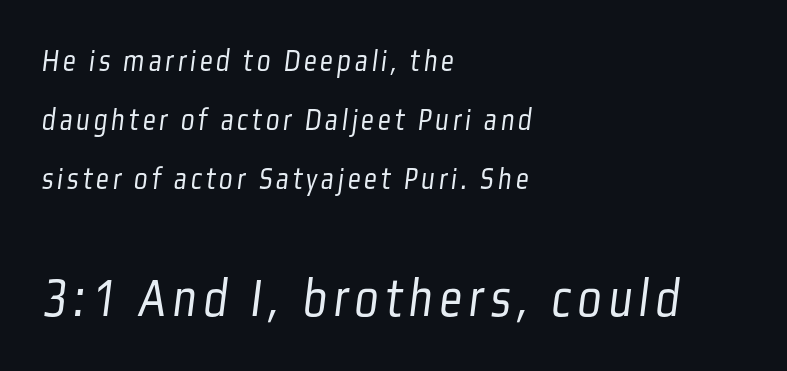
{"serif": "no", "bold": "no", "weight": "light", "width": "condensed", "stroke_contrast": "low", "x_height": "medium", "monospaced": "no", "underline": "no", "align": "left", "line_spacing_ratio": 1.85, "larger_block": "second", "size_ratio": 1.75, "glyph_px": 56}
